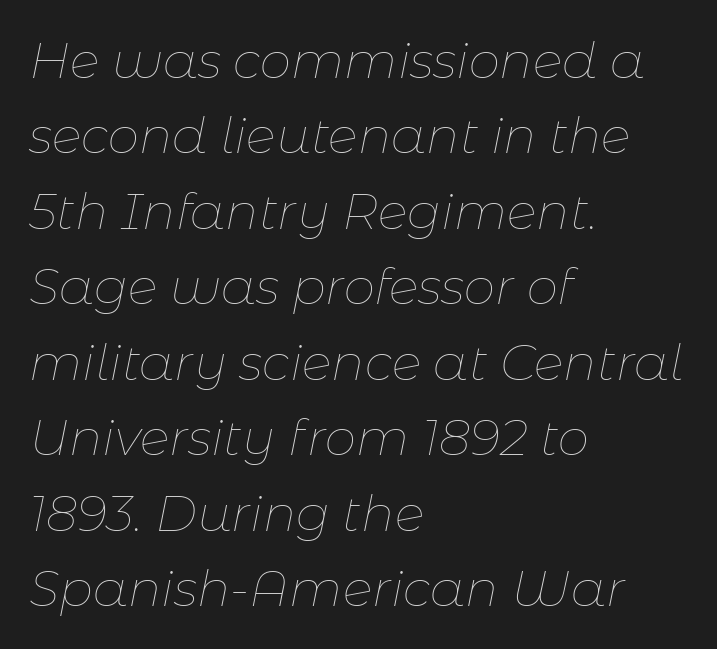
Compared with ordinary roman type, these characters are visibly tilted. In CSS terms this would be text-align: left. The typeface has the unassuming heft of standard copy or less. The type is set solid horizontally, with unmodified tracking.
